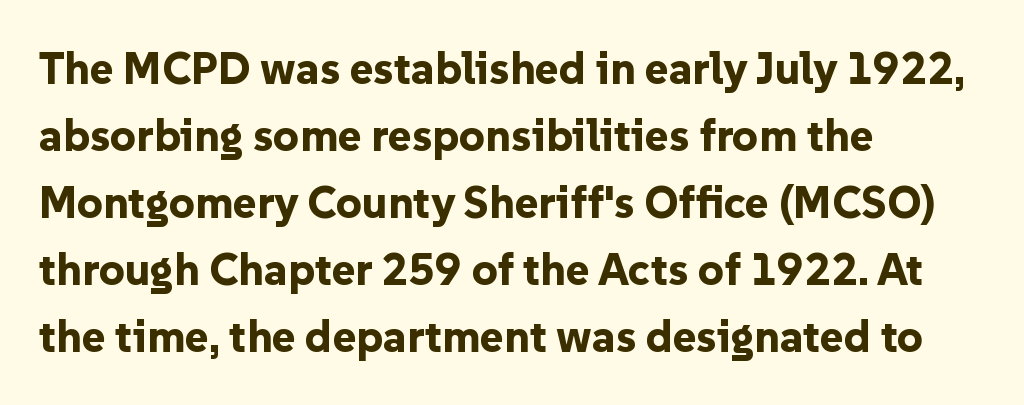
Q: Is the text bold? A: Yes.
Q: Is the text italic (slanted)? A: No, it is upright.
Q: Is the typeface a serif or a sans-serif typeface? A: Sans-serif.
Q: Is the text underlined? A: No.
Q: How is the paragraph aligned? A: Left-aligned.
Q: Is the spacing between letters normal or unusually wide? A: Normal.
Q: Is the spacing between lines tight, normal or loose? A: Normal.
Q: Width (condensed, normal, or wide)? A: Normal.
Q: Stroke contrast? A: Low.
Q: x-height? A: Medium.
Q: Monospaced? A: No.
